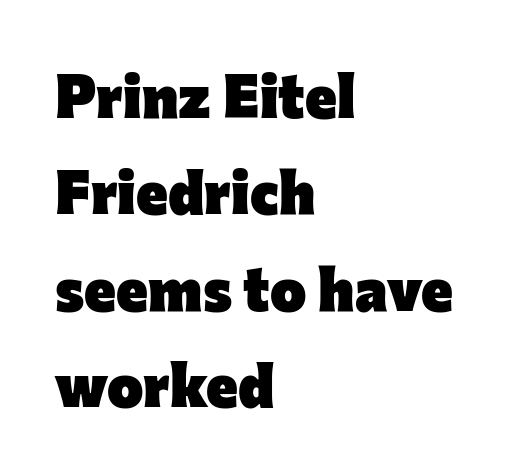
{"serif": "no", "italic": "no", "bold": "yes", "weight": "heavy", "width": "normal", "stroke_contrast": "low", "x_height": "medium", "monospaced": "no", "underline": "no", "align": "left", "line_spacing": "normal", "line_spacing_ratio": 1.58, "letter_spacing": "normal", "letter_spacing_em": 0.0, "glyph_px": 61}
